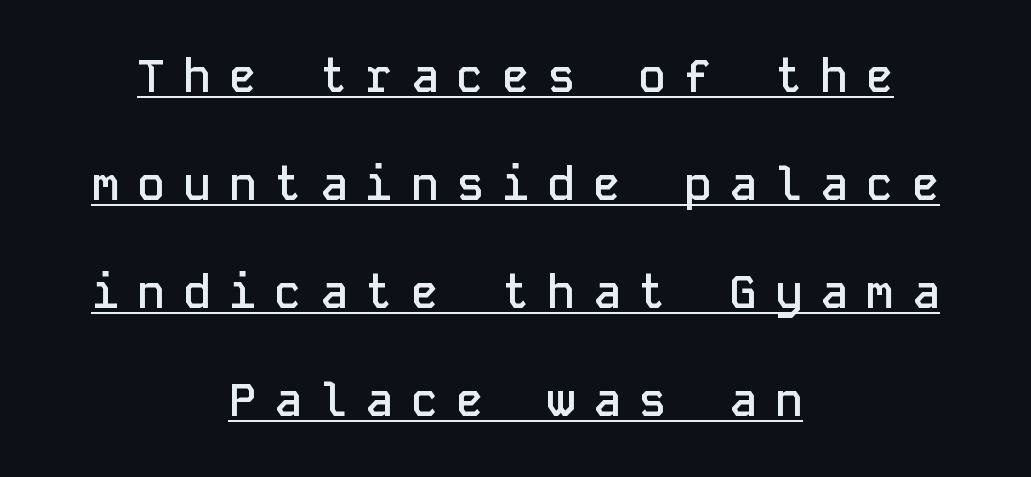
The image shows 46 px semibold sans-serif type, upright, monospaced; set centered, loose line spacing (2.35x), unusually wide letter spacing (+0.39 em), underlined; low stroke contrast and a medium x-height.
